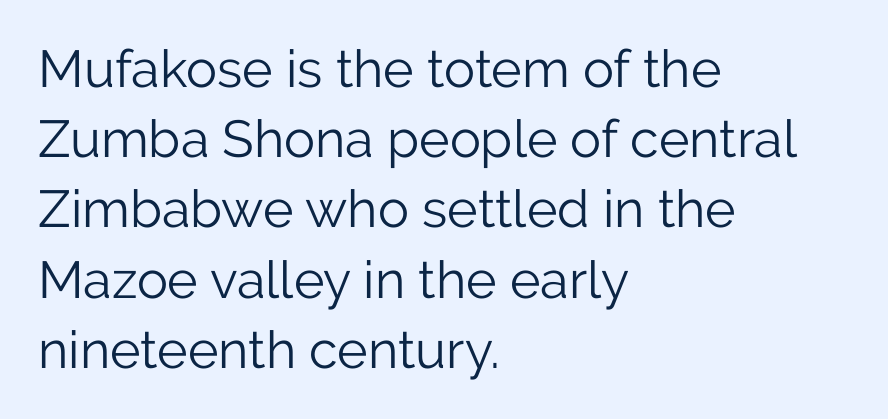
The image shows 52 px light sans-serif type, upright; set left-aligned, normal line spacing (1.35x), normal letter spacing, not underlined; low stroke contrast and a medium x-height.
